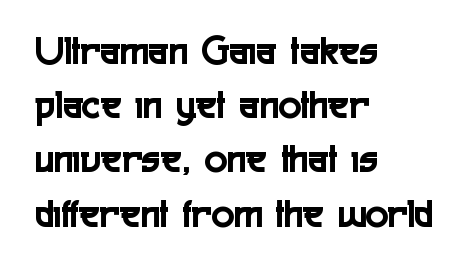
The image shows 42 px condensed sans-serif type, upright; set left-aligned, normal line spacing (1.29x), normal letter spacing, not underlined; a medium x-height.
